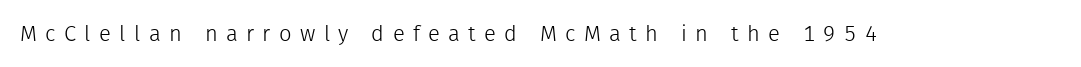
The image shows 22 px text type, upright; set unusually wide letter spacing (+0.38 em), not underlined.
